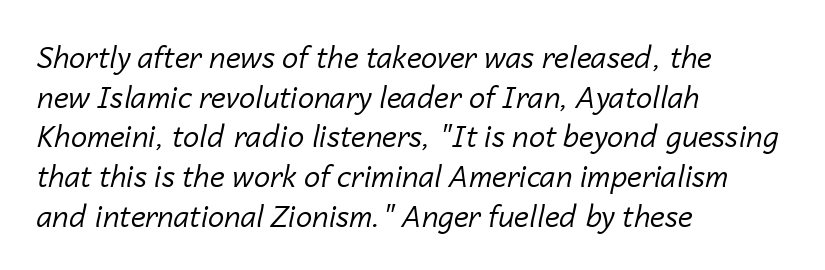
{"italic": "yes", "lean": "right", "slant_degrees": 14, "bold": "no", "weight": "regular", "width": "normal", "stroke_contrast": "low", "x_height": "medium", "monospaced": "no", "underline": "no", "align": "left", "line_spacing": "normal", "line_spacing_ratio": 1.37, "letter_spacing": "normal", "letter_spacing_em": 0.0, "glyph_px": 29}
